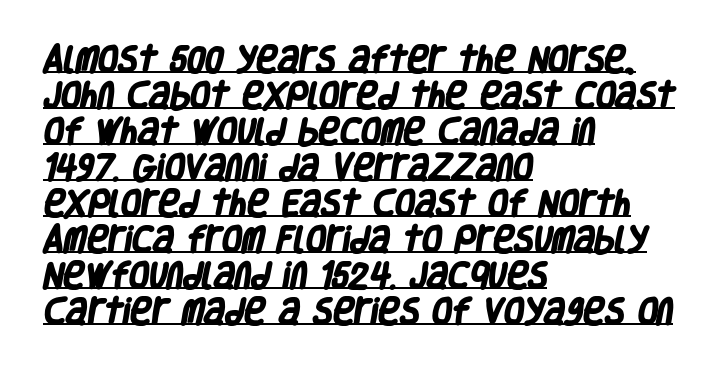
Q: Is the text bold? A: Yes.
Q: Is the typeface a serif or a sans-serif typeface? A: Sans-serif.
Q: Is the text underlined? A: Yes.
Q: How is the paragraph aligned? A: Left-aligned.
Q: Is the spacing between letters normal or unusually wide? A: Normal.
Q: Width (condensed, normal, or wide)? A: Condensed.
Q: Stroke contrast? A: Low.
Q: x-height? A: Large.
Q: Monospaced? A: No.
